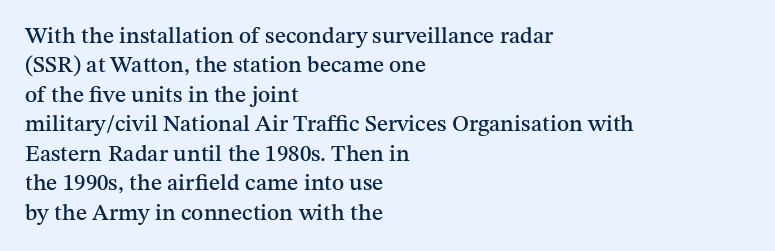
{"italic": "no", "underline": "no", "align": "left", "line_spacing": "normal", "line_spacing_ratio": 1.28, "letter_spacing": "normal", "letter_spacing_em": 0.0, "glyph_px": 23}
